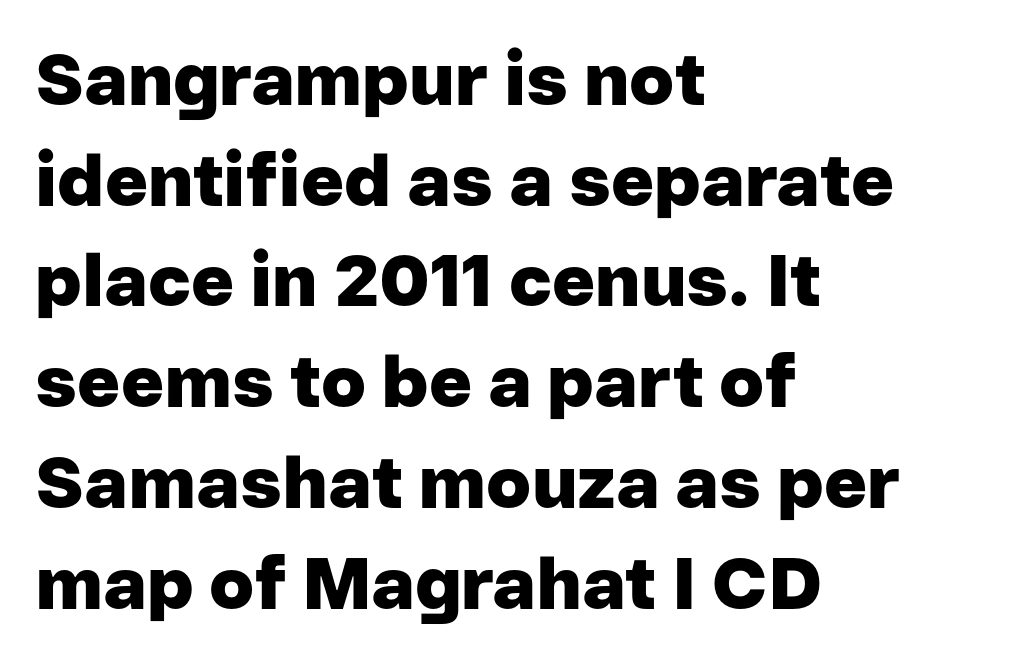
The image shows 73 px heavy sans-serif type, upright; set left-aligned, normal line spacing (1.38x), normal letter spacing, not underlined; low stroke contrast and a medium x-height.
